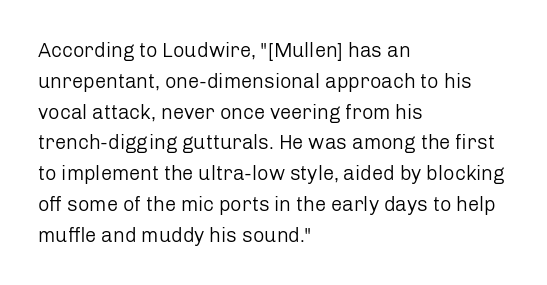
Unmarked baselines from the first word to the last. Between one letter and the next there's only the usual sliver of space. Left-aligned paragraph, ragged on the right. Compared with typical paragraphs, the rows here are spaced about the same. It's the straight-up-and-down kind of type.
